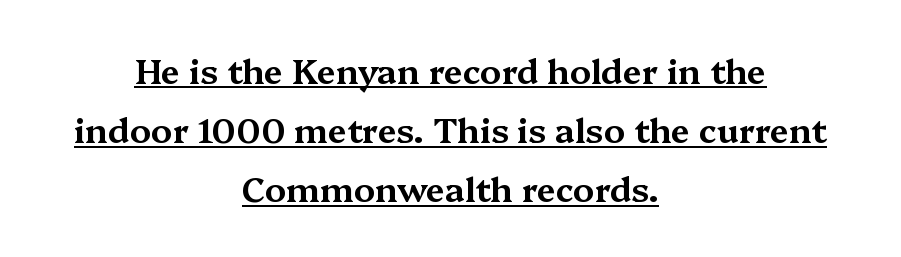
Q: Is the text italic (slanted)? A: No, it is upright.
Q: Is the typeface a serif or a sans-serif typeface? A: Serif.
Q: Is the text underlined? A: Yes.
Q: How is the paragraph aligned? A: Centered.
Q: Is the spacing between letters normal or unusually wide? A: Normal.
Q: Width (condensed, normal, or wide)? A: Wide.
Q: Stroke contrast? A: Medium.
Q: x-height? A: Medium.
Q: Monospaced? A: No.
